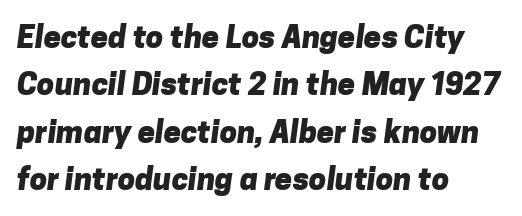
The image shows 31 px heavy sans-serif type; set left-aligned, normal line spacing (1.53x), normal letter spacing, not underlined; low stroke contrast and a medium x-height.
